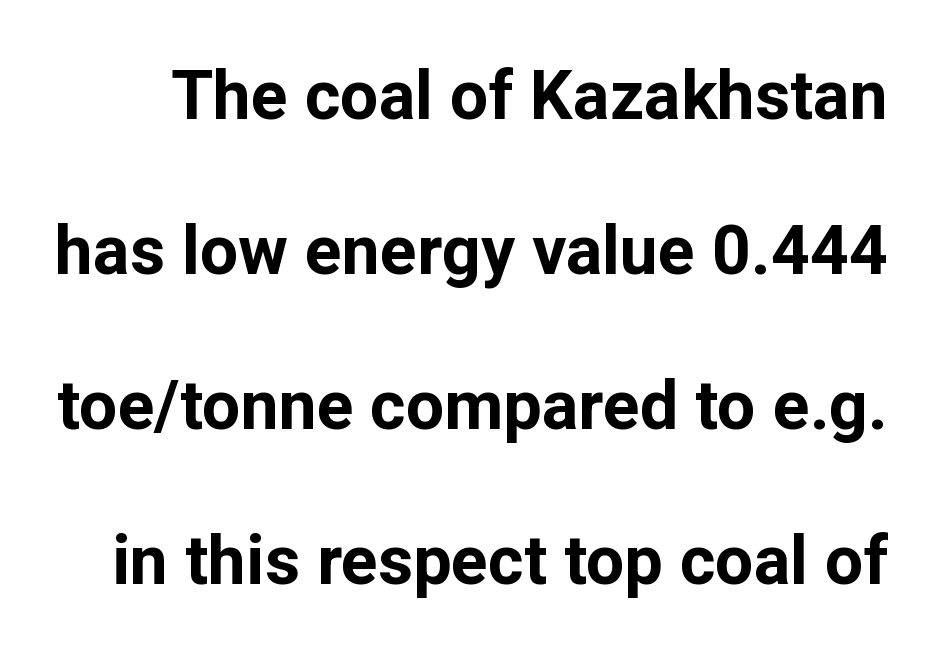
Q: Is the text bold? A: Yes.
Q: Is the text italic (slanted)? A: No, it is upright.
Q: Is the typeface a serif or a sans-serif typeface? A: Sans-serif.
Q: Is the text underlined? A: No.
Q: Is the spacing between letters normal or unusually wide? A: Normal.
Q: Is the spacing between lines tight, normal or loose? A: Loose.
Q: Width (condensed, normal, or wide)? A: Normal.
Q: Stroke contrast? A: Low.
Q: x-height? A: Medium.
Q: Monospaced? A: No.
